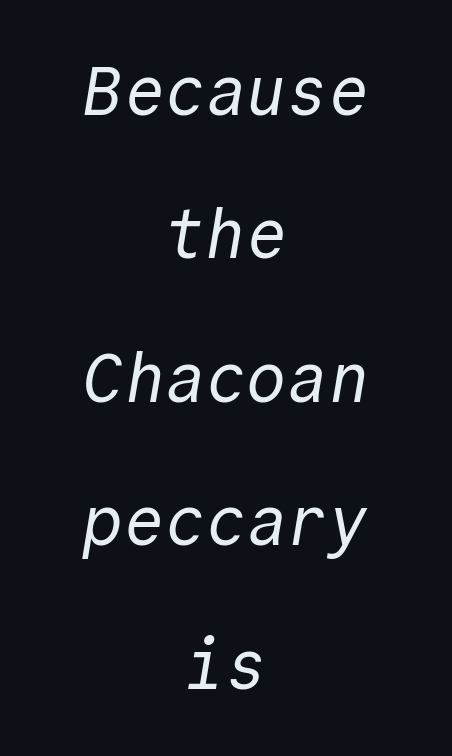
Q: Is the text bold? A: No.
Q: Is the typeface a serif or a sans-serif typeface? A: Sans-serif.
Q: Is the text underlined? A: No.
Q: How is the paragraph aligned? A: Centered.
Q: Is the spacing between letters normal or unusually wide? A: Normal.
Q: Is the spacing between lines tight, normal or loose? A: Loose.
Q: Width (condensed, normal, or wide)? A: Normal.
Q: x-height? A: Medium.
Q: Monospaced? A: Yes.
